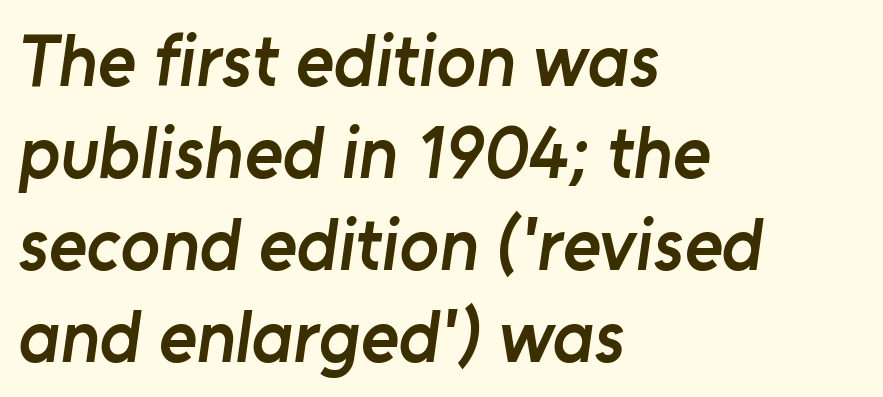
How heavy is the stroke? Medium-heavy — a semibold, shy of bold. Examine the stroke ends and you'll find no serifs. Check the space under the baseline: it is left empty. The rendering uses natural spacing where letterforms have individual widths. Alignment: flush left. Nobody touched the tracking dial on this one.
